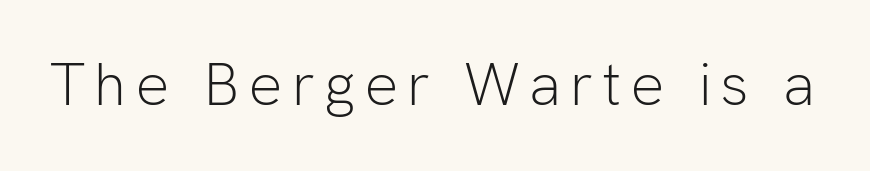
Designer's note — italics off, roman on. You can tell from the bare stems that sans-serif type was used. Underlining? Definitely not there. Is this a fixed-width face? No — the glyphs have proportional, varying widths. Each stroke keeps to a modest, everyday thickness or less.
